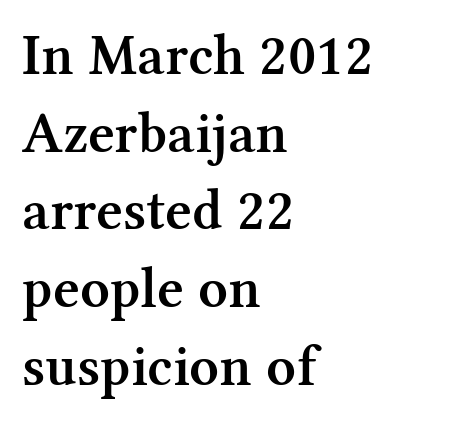
Q: Is the text bold? A: Semi-bold.
Q: Is the text italic (slanted)? A: No, it is upright.
Q: Is the typeface a serif or a sans-serif typeface? A: Serif.
Q: Is the text underlined? A: No.
Q: How is the paragraph aligned? A: Left-aligned.
Q: Is the spacing between letters normal or unusually wide? A: Normal.
Q: Is the spacing between lines tight, normal or loose? A: Normal.
Q: Width (condensed, normal, or wide)? A: Normal.
Q: Stroke contrast? A: Medium.
Q: x-height? A: Medium.
Q: Monospaced? A: No.
